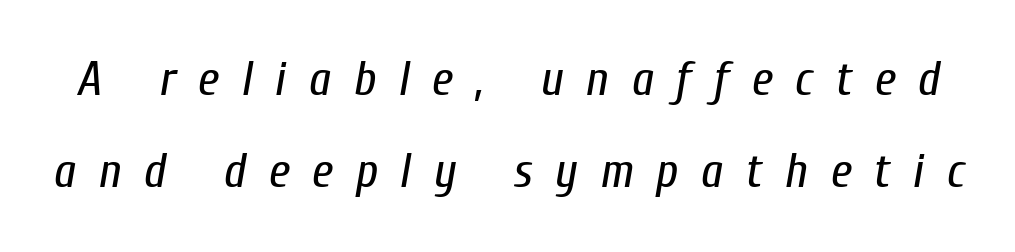
The strip under each line holds only bare page. This sample has the flowing, uneven cadence of proportional lettering. Weight: not bold — regular or lighter. This sample uses expanded letter spacing, leaving extra air between glyphs. Notice how the stems are inclined rather than vertical — that's the hallmark of italics. Baseline-to-baseline distance is far greater than the letter height.
